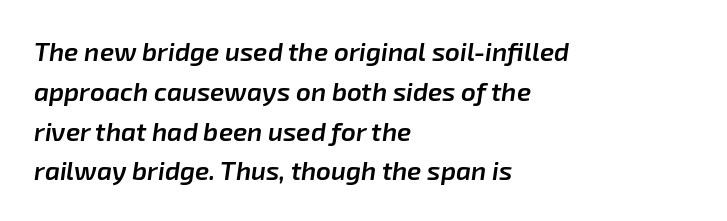
Q: Is the text bold? A: Semi-bold.
Q: Is the text italic (slanted)? A: Yes, it leans right by about 8 degrees.
Q: Is the text underlined? A: No.
Q: How is the paragraph aligned? A: Left-aligned.
Q: Is the spacing between letters normal or unusually wide? A: Normal.
Q: Is the spacing between lines tight, normal or loose? A: Normal.
